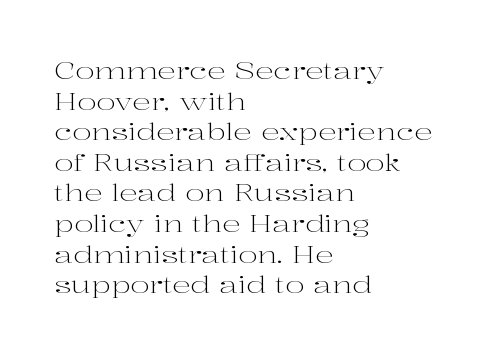
{"italic": "no", "bold": "no", "underline": "no", "align": "left", "line_spacing": "normal", "line_spacing_ratio": 1.33, "letter_spacing": "normal", "letter_spacing_em": 0.0, "glyph_px": 23}
